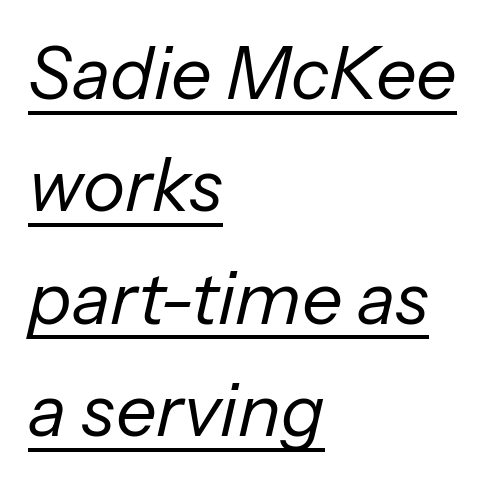
Q: Is the text bold? A: No.
Q: Is the text italic (slanted)? A: Yes, it leans right by about 13 degrees.
Q: Is the text underlined? A: Yes.
Q: How is the paragraph aligned? A: Left-aligned.
Q: Is the spacing between letters normal or unusually wide? A: Normal.
Q: Is the spacing between lines tight, normal or loose? A: Normal.
Q: Width (condensed, normal, or wide)? A: Normal.
Q: Stroke contrast? A: Low.
Q: x-height? A: Medium.
Q: Monospaced? A: No.
